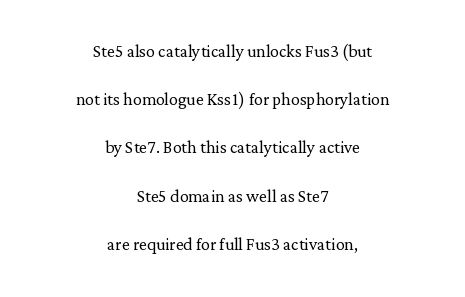
Interline gaps are noticeably wide in this sample. Nothing unusual about the tracking: characters are spaced as the font intends. Descenders are the only things crossing below the line. Notice how the passage keeps no hard edge, just a central spine. Upright lettering throughout. Stems here are at most as thick as an everyday book face.
